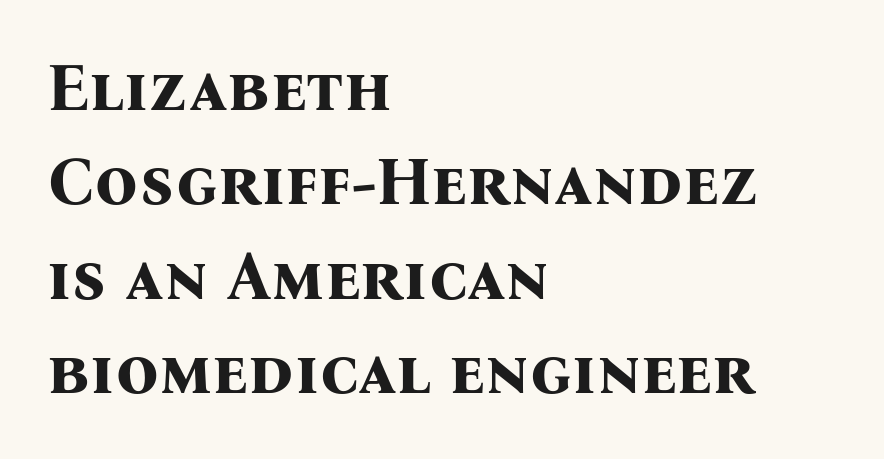
Q: Is the text bold? A: Yes.
Q: Is the text italic (slanted)? A: No, it is upright.
Q: Is the typeface a serif or a sans-serif typeface? A: Serif.
Q: Is the text underlined? A: No.
Q: How is the paragraph aligned? A: Left-aligned.
Q: Is the spacing between letters normal or unusually wide? A: Normal.
Q: Is the spacing between lines tight, normal or loose? A: Normal.
Q: Width (condensed, normal, or wide)? A: Normal.
Q: Stroke contrast? A: Medium.
Q: x-height? A: Medium.
Q: Monospaced? A: No.
